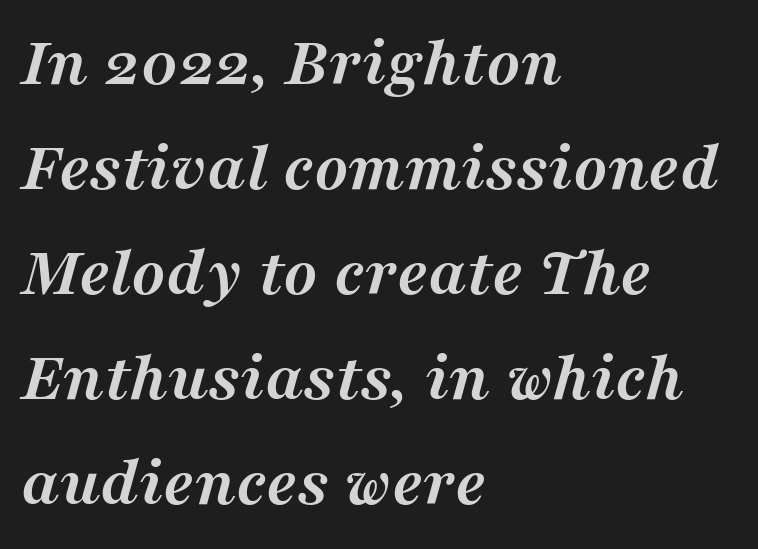
The font's italic variant was chosen for this text. Short and long lines alike share a common starting point at left. The strip under each line holds only bare page. Proportional: the letters do not fall into vertical columns.
